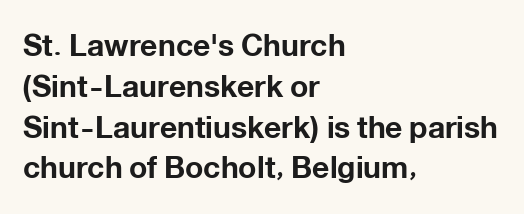
Q: Is the text bold? A: Yes.
Q: Is the text italic (slanted)? A: No, it is upright.
Q: Is the typeface a serif or a sans-serif typeface? A: Sans-serif.
Q: Is the text underlined? A: No.
Q: How is the paragraph aligned? A: Left-aligned.
Q: Is the spacing between letters normal or unusually wide? A: Normal.
Q: Is the spacing between lines tight, normal or loose? A: Normal.
Q: Width (condensed, normal, or wide)? A: Normal.
Q: Stroke contrast? A: Low.
Q: x-height? A: Medium.
Q: Monospaced? A: No.
